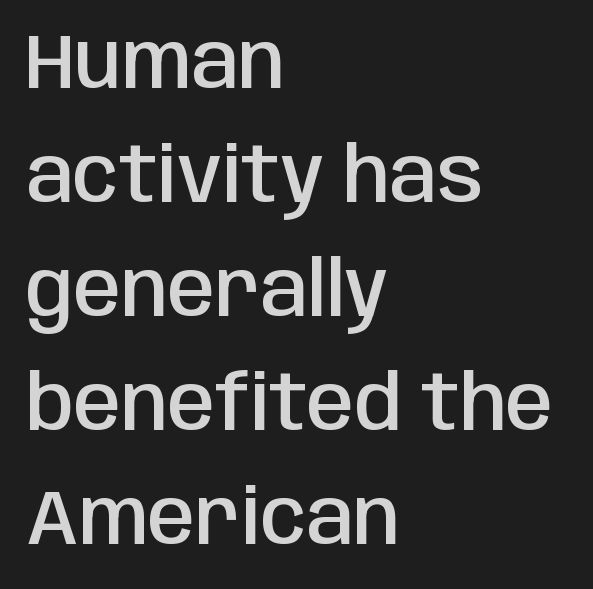
Look at the tracking — it's just the regular setting, nothing added. The passage shown is typed in a proportional face where columns would drift. In CSS terms this would be text-align: left. Vertical spacing — default. Style check: upright.
